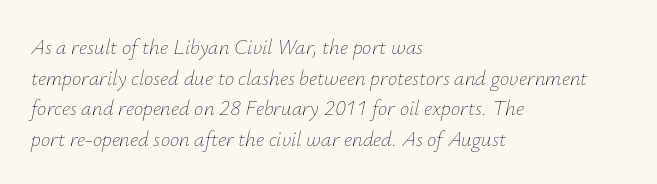
The image shows 21 px text type, italic (leaning right); set left-aligned, normal line spacing (1.46x), normal letter spacing, not underlined.
